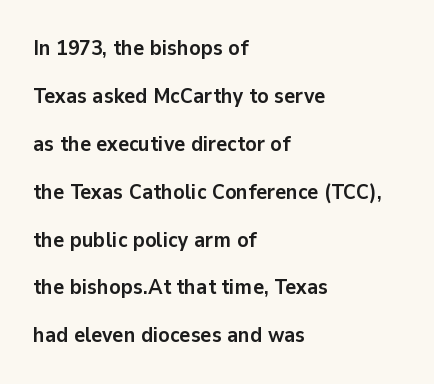
The image shows 21 px bold type, upright; set left-aligned, loose line spacing (2.28x), normal letter spacing, not underlined.
